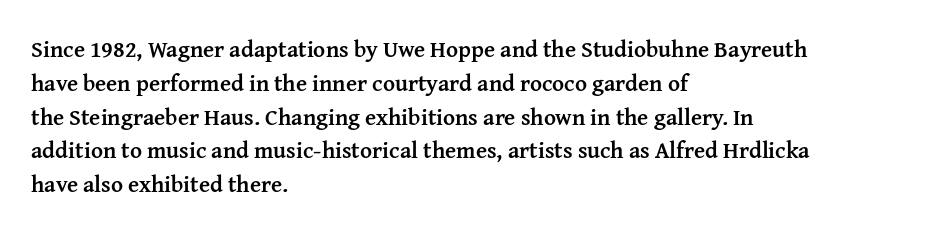
The image shows 23 px bold type, upright; set left-aligned, normal line spacing (1.47x), normal letter spacing, not underlined.
